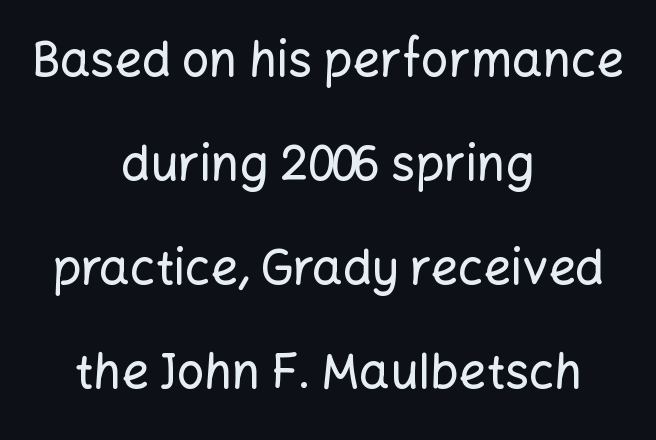
{"serif": "no", "italic": "no", "width": "normal", "stroke_contrast": "low", "x_height": "medium", "monospaced": "no", "underline": "no", "align": "center", "line_spacing": "loose", "line_spacing_ratio": 2.17, "letter_spacing": "normal", "letter_spacing_em": 0.0, "glyph_px": 48}
